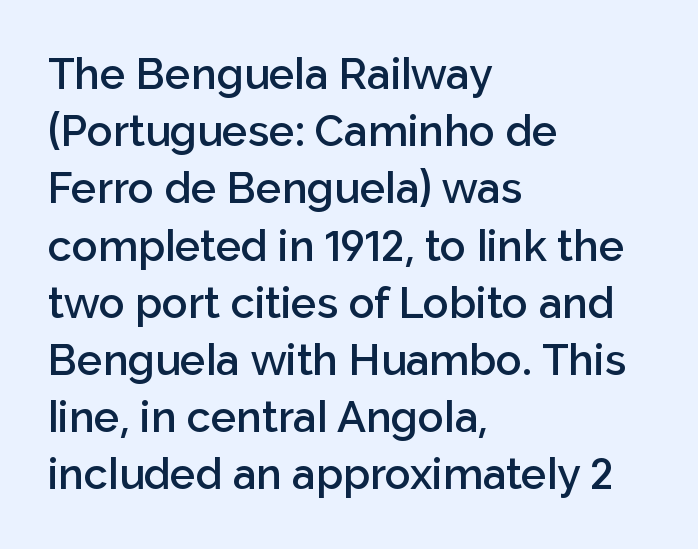
The image shows 43 px semibold sans-serif type, upright; set left-aligned, normal line spacing (1.33x), normal letter spacing, not underlined; low stroke contrast and a medium x-height.
